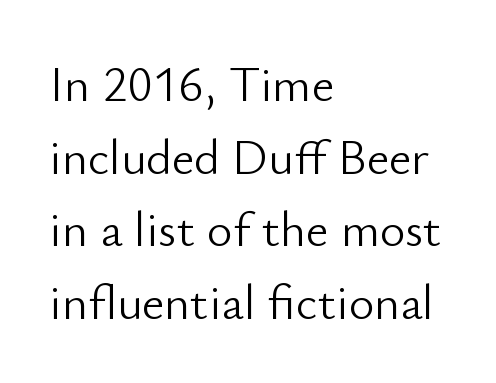
The image shows 49 px light sans-serif type, upright; set left-aligned, normal line spacing (1.48x), normal letter spacing, not underlined; low stroke contrast and a small x-height.
